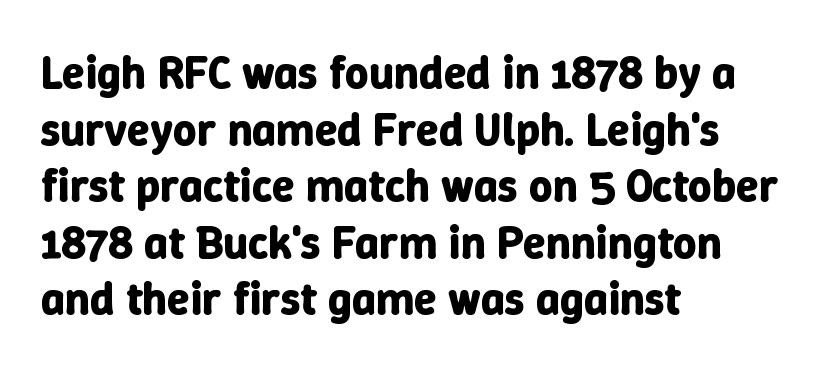
The letterforms sit shoulder to shoulder at normal distance. Each letter keeps its own natural width here, so spacing adapts to shape. Just letters on the line, the space beneath them empty. I'd describe the lettering as bold — thick and assertive. This sample uses an upright cut, with every glyph sitting square on the baseline.
